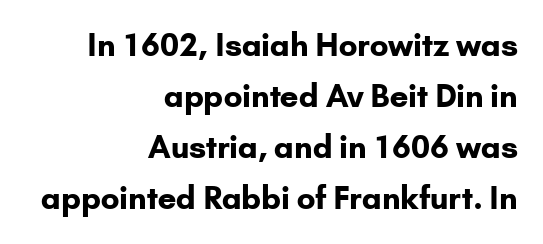
Q: Is the text bold? A: Yes.
Q: Is the text italic (slanted)? A: No, it is upright.
Q: Is the typeface a serif or a sans-serif typeface? A: Sans-serif.
Q: Is the text underlined? A: No.
Q: How is the paragraph aligned? A: Right-aligned.
Q: Is the spacing between letters normal or unusually wide? A: Normal.
Q: Is the spacing between lines tight, normal or loose? A: Normal.
Q: Width (condensed, normal, or wide)? A: Normal.
Q: Stroke contrast? A: Low.
Q: x-height? A: Small.
Q: Monospaced? A: No.
